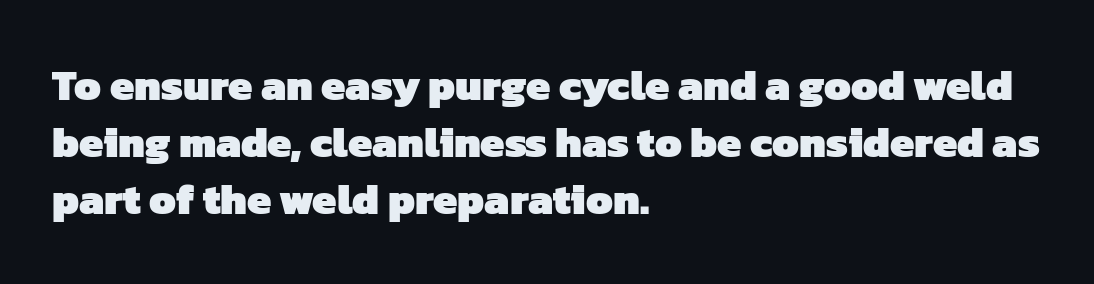
The image shows 43 px heavy sans-serif type; set left-aligned, normal line spacing (1.33x), normal letter spacing, not underlined; low stroke contrast and a medium x-height.
